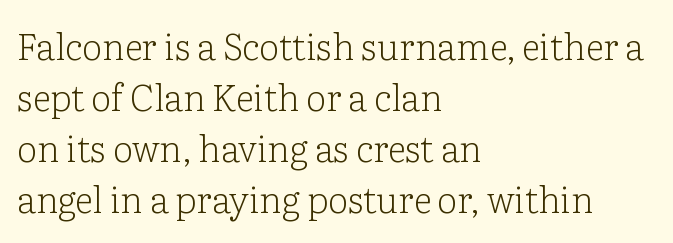
Look at the tracking — it's just the regular setting, nothing added. Students, observe: this is what conventionally led text looks like. Every character sits straight up, as roman type does. A light-to-regular cut is what we see here. Serif or sans? Serif — the stroke terminals have little feet. The paragraph has a hard left edge and a soft right edge.
